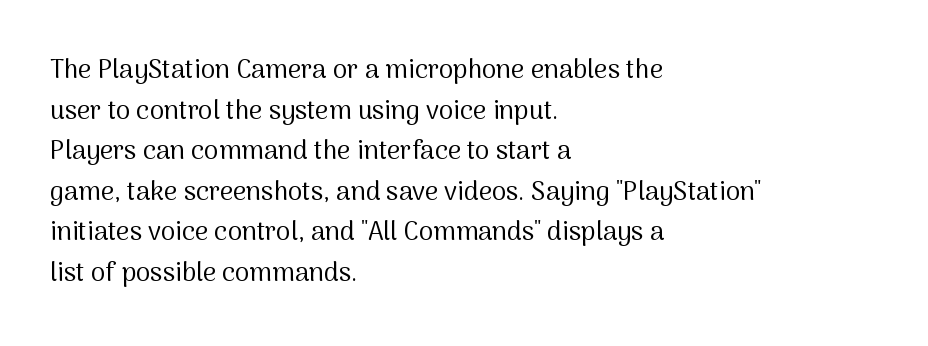
The image shows 26 px text type, upright; set left-aligned, normal line spacing (1.56x), normal letter spacing, not underlined.
